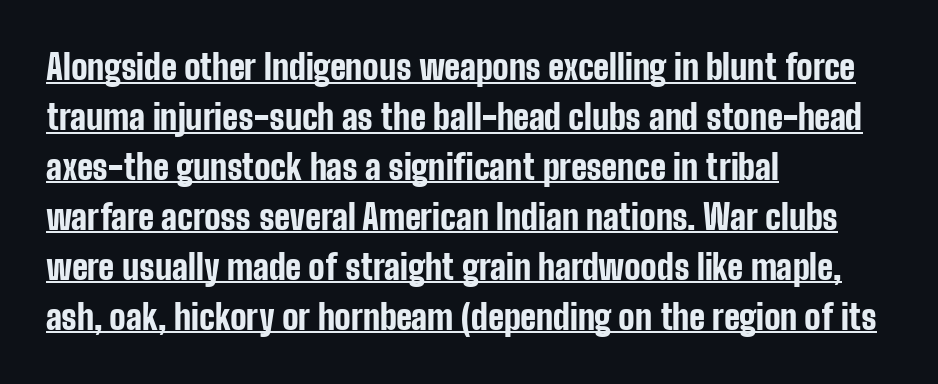
Q: Is the text bold? A: Yes.
Q: Is the text italic (slanted)? A: No, it is upright.
Q: Is the typeface a serif or a sans-serif typeface? A: Sans-serif.
Q: Is the text underlined? A: Yes.
Q: How is the paragraph aligned? A: Left-aligned.
Q: Is the spacing between letters normal or unusually wide? A: Normal.
Q: Is the spacing between lines tight, normal or loose? A: Normal.
Q: Width (condensed, normal, or wide)? A: Condensed.
Q: Stroke contrast? A: Low.
Q: x-height? A: Medium.
Q: Monospaced? A: No.
